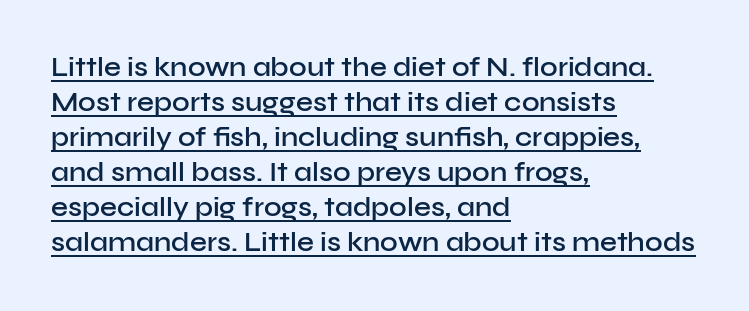
Q: Is the text bold? A: Semi-bold.
Q: Is the text italic (slanted)? A: No, it is upright.
Q: Is the text underlined? A: Yes.
Q: How is the paragraph aligned? A: Left-aligned.
Q: Is the spacing between letters normal or unusually wide? A: Normal.
Q: Is the spacing between lines tight, normal or loose? A: Normal.
